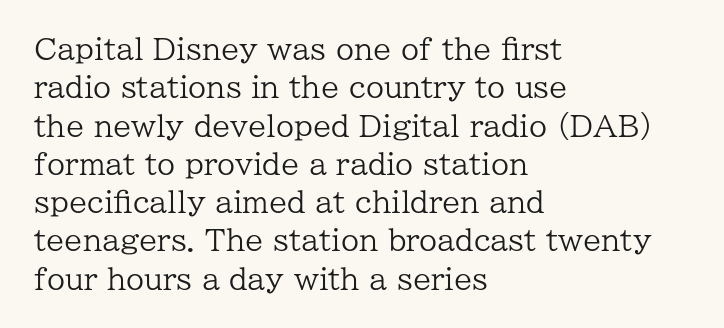
The image shows 29 px regular-weight serif type, upright; set left-aligned, normal line spacing (1.32x), normal letter spacing, not underlined; low stroke contrast and a medium x-height.
